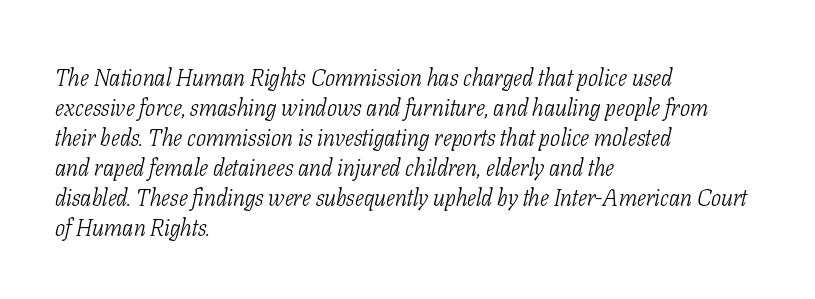
The image shows 24 px text type, italic (leaning right); set left-aligned, normal line spacing (1.25x), normal letter spacing, not underlined.
